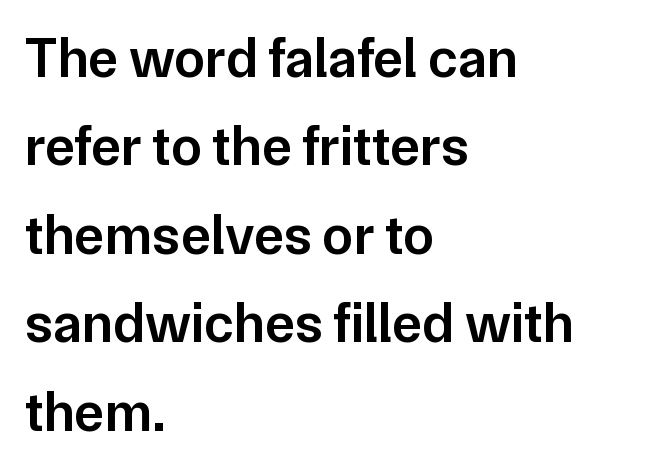
The image shows 56 px semibold sans-serif type, upright; set left-aligned, normal line spacing (1.58x), normal letter spacing, not underlined; low stroke contrast and a medium x-height.
